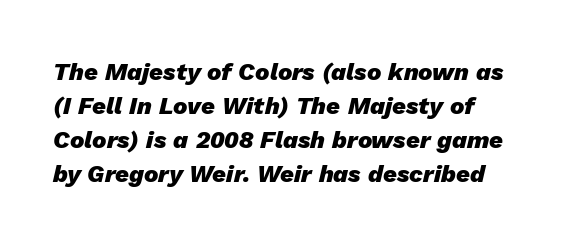
Q: Is the text bold? A: Yes.
Q: Is the text italic (slanted)? A: Yes, it leans right by about 13 degrees.
Q: Is the text underlined? A: No.
Q: Is the spacing between letters normal or unusually wide? A: Normal.
Q: Is the spacing between lines tight, normal or loose? A: Normal.
